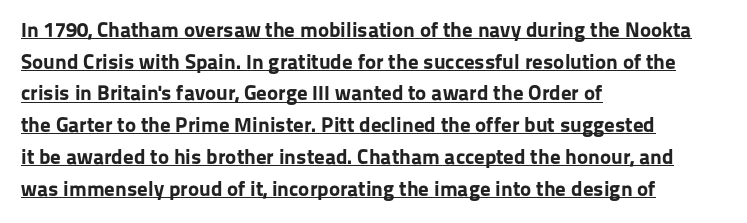
{"italic": "no", "bold": "yes", "underline": "yes", "align": "left", "line_spacing": "normal", "line_spacing_ratio": 1.51, "letter_spacing": "normal", "letter_spacing_em": 0.0, "glyph_px": 21}
